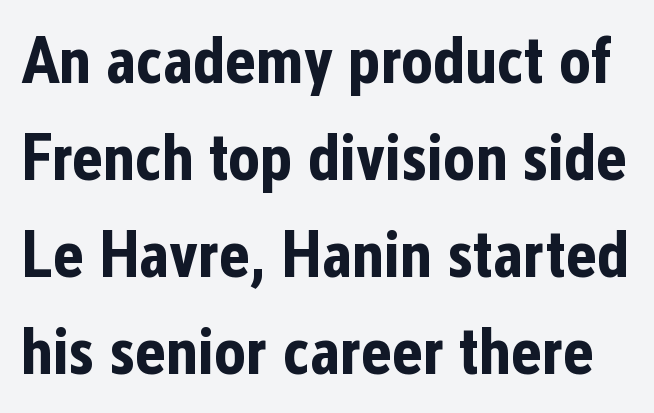
The face used here is a sans, in the tradition of grotesques and geometrics. A bare baseline throughout the passage. Here the designer chose a conventional face with non-uniform glyph widths. Posture: upright roman. Rows of type keep a routine distance in the vertical direction.
